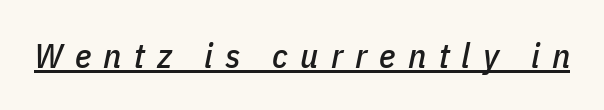
The image shows 35 px condensed type, italic (leaning right); set unusually wide letter spacing (+0.35 em), underlined; low stroke contrast and a medium x-height.
